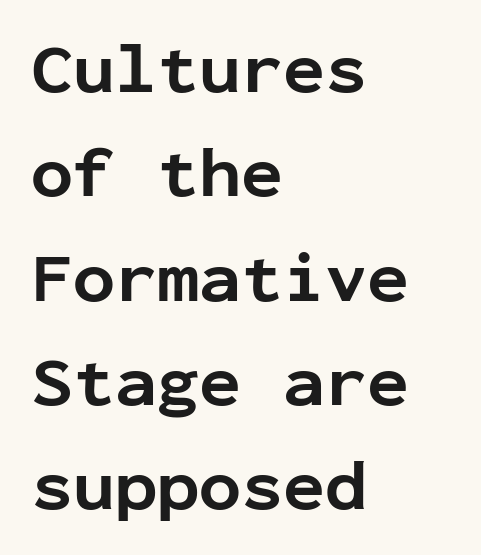
Here the designer chose a console-style face with uniform glyph widths. Plain, unruled lines of type. Notice how the passage keeps a crisp vertical edge on the left only. Set as a true bold cut, around the 700 mark. These lines keep a tight, regular rhythm from letter to letter. Every stem runs plumb, perpendicular to the baseline.
